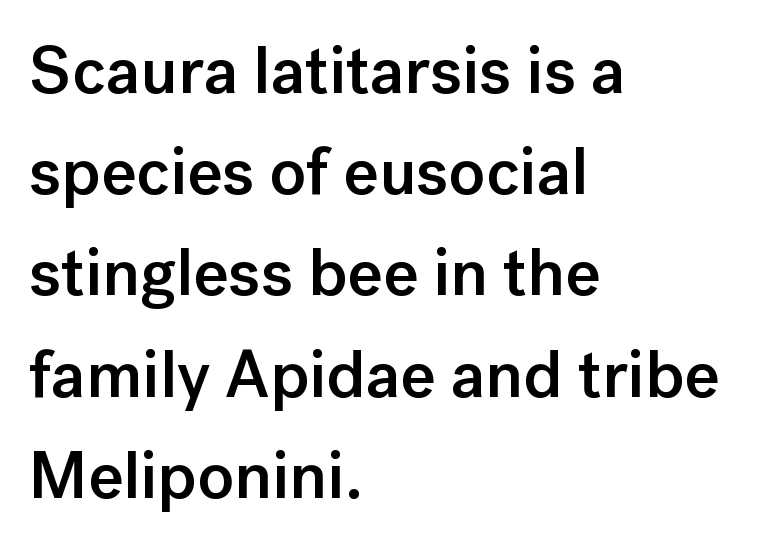
{"serif": "no", "italic": "no", "bold": "semi", "weight": "semibold", "width": "normal", "stroke_contrast": "low", "x_height": "medium", "monospaced": "no", "underline": "no", "align": "left", "line_spacing": "normal", "line_spacing_ratio": 1.51, "letter_spacing": "normal", "letter_spacing_em": 0.0, "glyph_px": 67}
